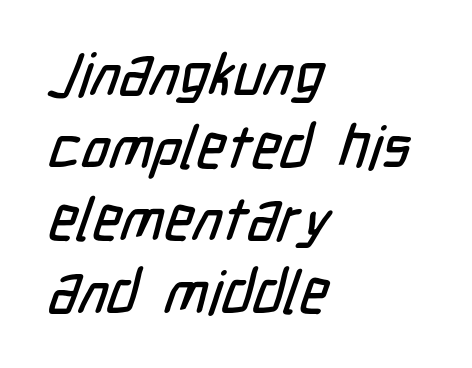
Q: Is the typeface a serif or a sans-serif typeface? A: Sans-serif.
Q: Is the text underlined? A: No.
Q: How is the paragraph aligned? A: Left-aligned.
Q: Is the spacing between letters normal or unusually wide? A: Normal.
Q: Width (condensed, normal, or wide)? A: Condensed.
Q: Stroke contrast? A: Low.
Q: x-height? A: Medium.
Q: Monospaced? A: No.
